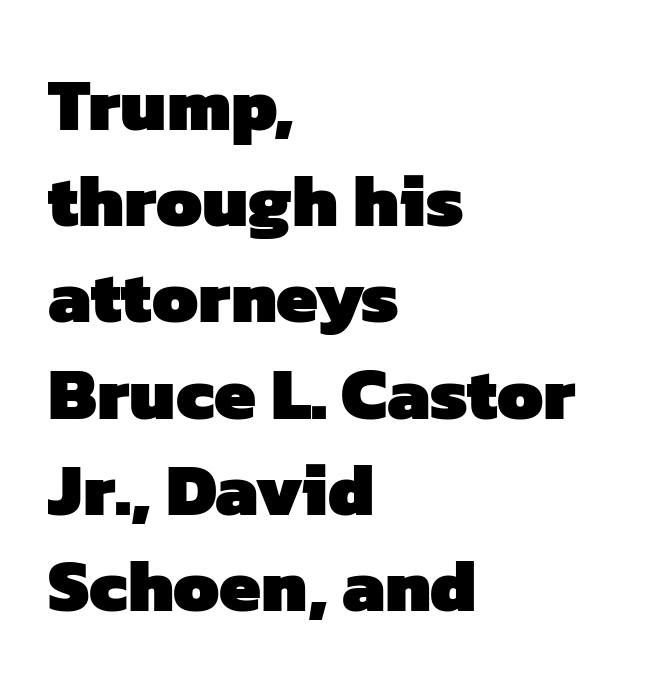
{"serif": "no", "bold": "yes", "weight": "heavy", "width": "normal", "stroke_contrast": "low", "x_height": "medium", "monospaced": "no", "underline": "no", "align": "left", "line_spacing": "normal", "line_spacing_ratio": 1.3, "letter_spacing": "normal", "letter_spacing_em": 0.0, "glyph_px": 74}
